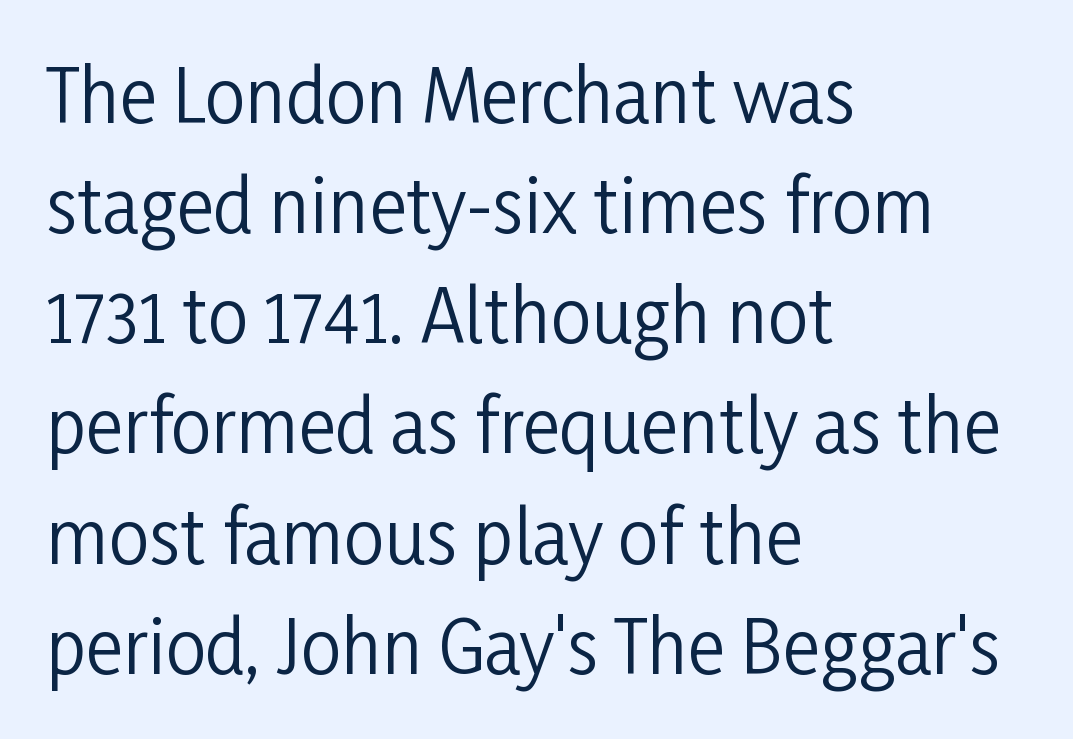
Q: Is the text bold? A: No.
Q: Is the text italic (slanted)? A: No, it is upright.
Q: Is the typeface a serif or a sans-serif typeface? A: Sans-serif.
Q: Is the text underlined? A: No.
Q: How is the paragraph aligned? A: Left-aligned.
Q: Is the spacing between letters normal or unusually wide? A: Normal.
Q: Is the spacing between lines tight, normal or loose? A: Normal.
Q: Width (condensed, normal, or wide)? A: Condensed.
Q: Stroke contrast? A: Low.
Q: x-height? A: Medium.
Q: Monospaced? A: No.
